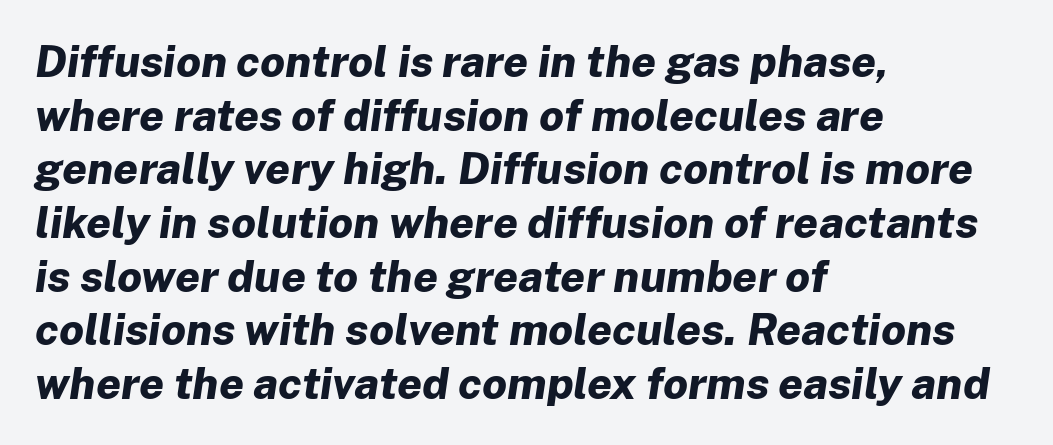
The image shows 44 px bold type, italic (leaning right); set left-aligned, line spacing 1.22x, normal letter spacing, not underlined; low stroke contrast and a medium x-height.
